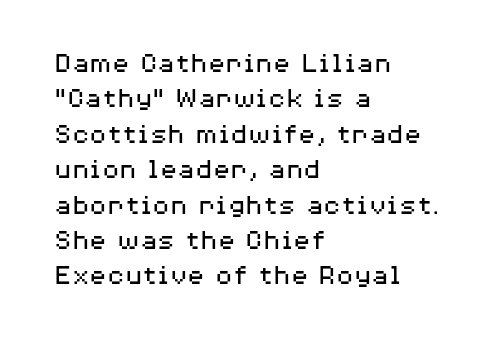
Each letter keeps its own natural width here, so spacing adapts to shape. This rendering employs a face without finishing strokes, i.e., a sans-serif. No word sits above an underline. This rendering uses left alignment, leaving the right contour irregular.
